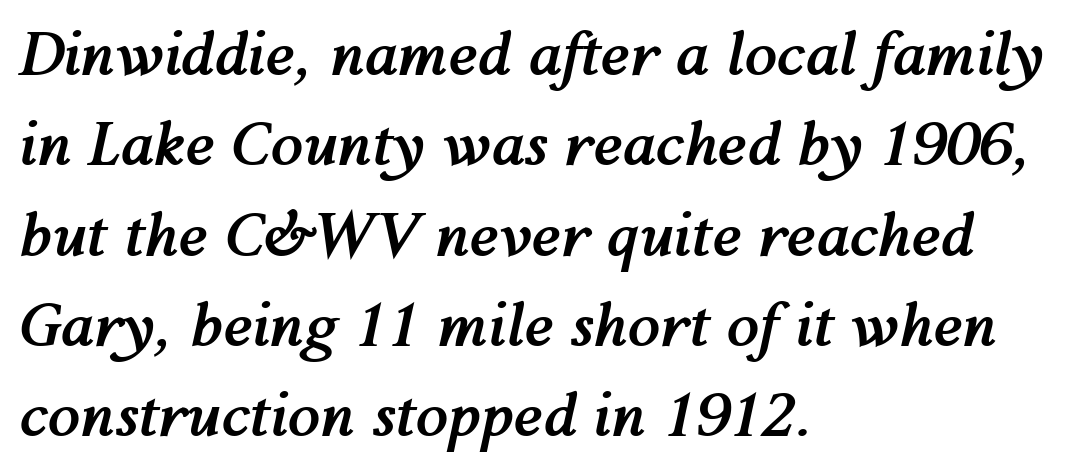
{"italic": "yes", "lean": "right", "slant_degrees": 12, "bold": "yes", "weight": "semibold", "width": "normal", "stroke_contrast": "medium", "x_height": "medium", "monospaced": "no", "underline": "no", "align": "left", "line_spacing": "normal", "line_spacing_ratio": 1.53, "letter_spacing": "normal", "letter_spacing_em": 0.0, "glyph_px": 59}
